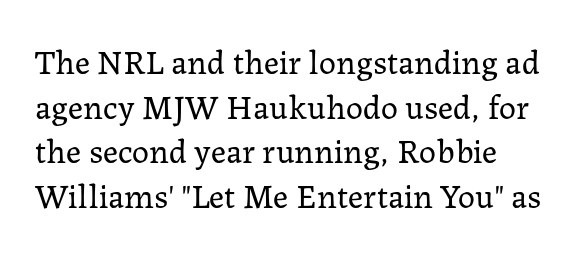
Nope, not italic — everything's standing straight. The rendering uses a moderate line-height, typical for paragraphs. A light-to-regular cut is what we see here. Glance below the letters and you will spot only blank space. Proportional: the letters do not fall into vertical columns.
